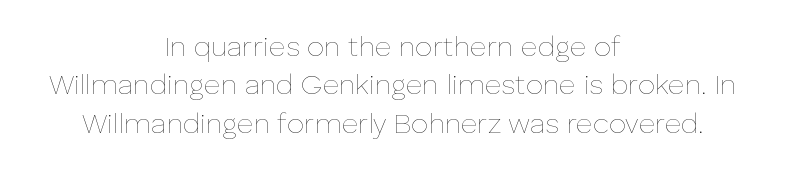
Looks like regular typesetting: each glyph gets only the width it needs. Does the lettering tilt? It doesn't — this is upright. The strip under each line holds only bare page. The strokes are not fattened; the text isn't bold.
